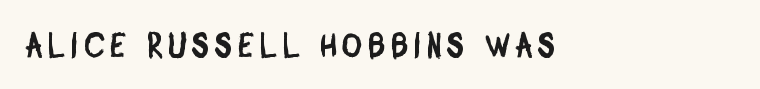
{"serif": "no", "width": "condensed", "stroke_contrast": "low", "x_height": "large", "monospaced": "no", "underline": "no", "align": "left", "glyph_px": 34}
